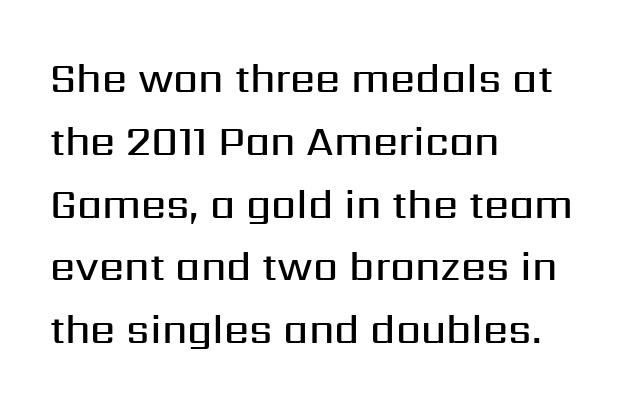
Q: Is the text bold? A: Semi-bold.
Q: Is the text italic (slanted)? A: No, it is upright.
Q: Is the typeface a serif or a sans-serif typeface? A: Sans-serif.
Q: Is the text underlined? A: No.
Q: How is the paragraph aligned? A: Left-aligned.
Q: Is the spacing between letters normal or unusually wide? A: Normal.
Q: Is the spacing between lines tight, normal or loose? A: Normal.
Q: Width (condensed, normal, or wide)? A: Normal.
Q: Stroke contrast? A: Medium.
Q: x-height? A: Medium.
Q: Monospaced? A: No.
